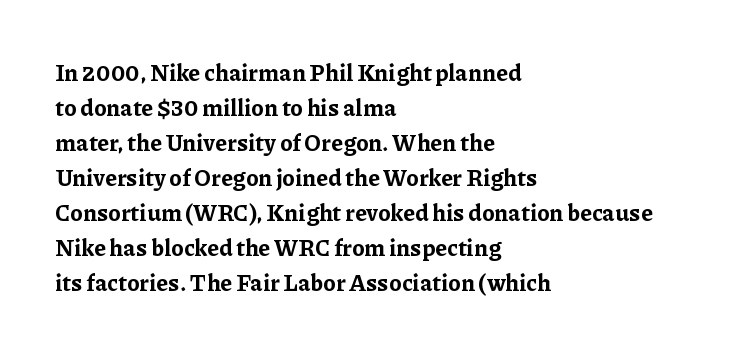
{"italic": "no", "bold": "yes", "underline": "no", "align": "left", "line_spacing": "normal", "line_spacing_ratio": 1.52, "letter_spacing": "normal", "letter_spacing_em": 0.0, "glyph_px": 23}
